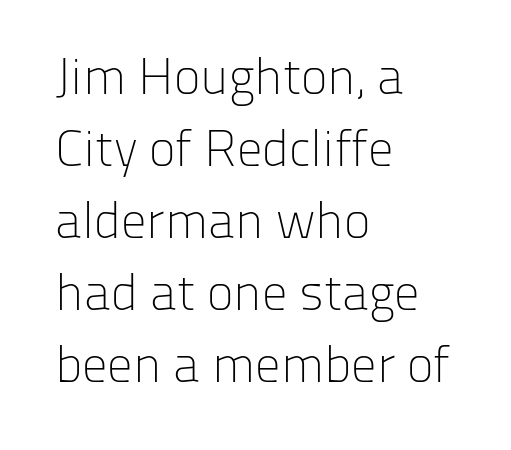
Q: Is the text bold? A: No.
Q: Is the text italic (slanted)? A: No, it is upright.
Q: Is the typeface a serif or a sans-serif typeface? A: Sans-serif.
Q: Is the text underlined? A: No.
Q: How is the paragraph aligned? A: Left-aligned.
Q: Is the spacing between letters normal or unusually wide? A: Normal.
Q: Is the spacing between lines tight, normal or loose? A: Normal.
Q: Width (condensed, normal, or wide)? A: Normal.
Q: Stroke contrast? A: Low.
Q: x-height? A: Medium.
Q: Monospaced? A: No.
